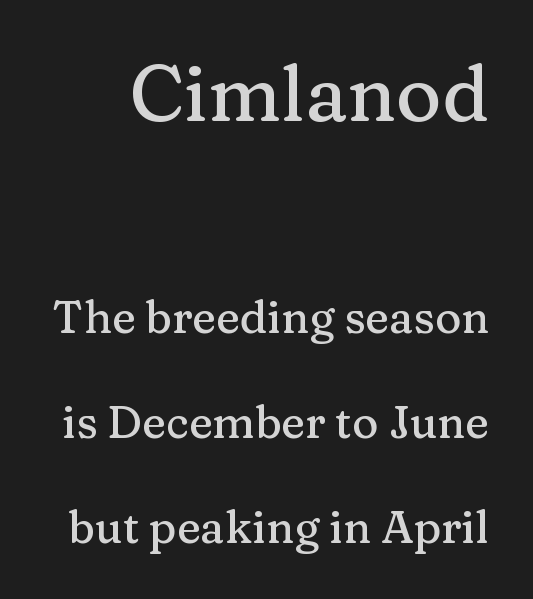
{"serif": "yes", "italic": "no", "width": "normal", "stroke_contrast": "medium", "x_height": "medium", "monospaced": "no", "underline": "no", "line_spacing": "loose", "line_spacing_ratio": 2.33, "letter_spacing": "normal", "letter_spacing_em": 0.0, "larger_block": "first", "size_ratio": 1.73, "glyph_px": 78}
